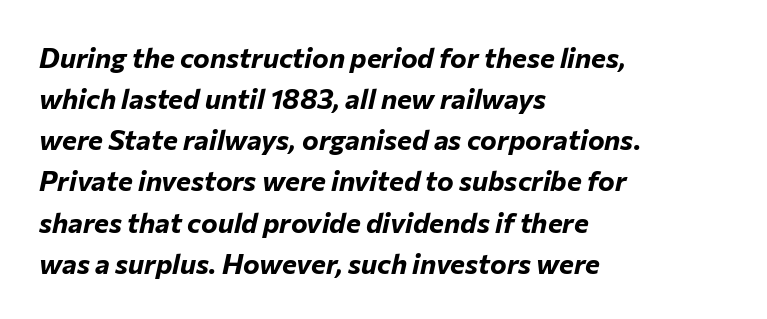
Q: Is the text bold? A: Yes.
Q: Is the text italic (slanted)? A: Yes, it leans right by about 12 degrees.
Q: Is the text underlined? A: No.
Q: How is the paragraph aligned? A: Left-aligned.
Q: Is the spacing between letters normal or unusually wide? A: Normal.
Q: Is the spacing between lines tight, normal or loose? A: Normal.
Q: Width (condensed, normal, or wide)? A: Normal.
Q: Stroke contrast? A: Low.
Q: x-height? A: Medium.
Q: Monospaced? A: No.
